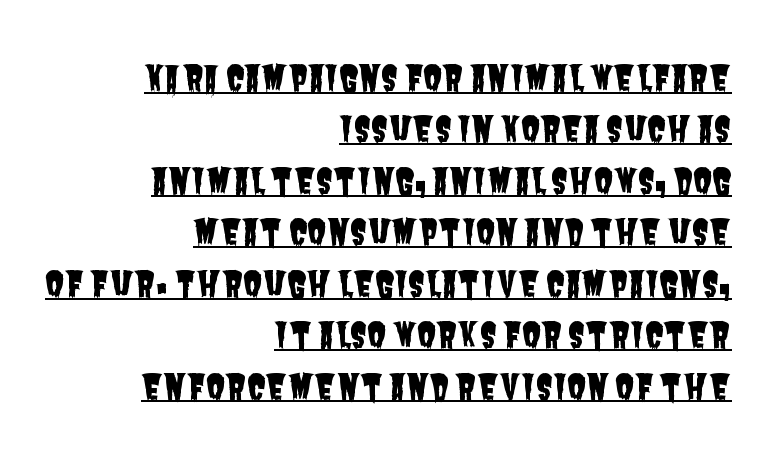
The image shows 35 px condensed sans-serif type; set right-aligned, normal line spacing (1.47x), normal letter spacing, underlined; low stroke contrast and a large x-height.
